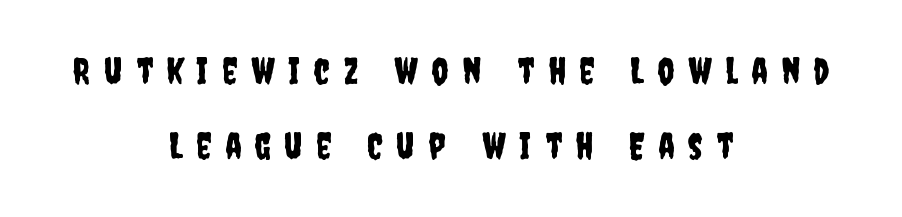
Vertical strokes here are truly vertical. Casual observation: everything's sitting right in the middle. The rendering shows plain stroke endings on the letterforms — a sans-serif design. The letters advance in unequal steps, a hallmark of proportional type. Tracking value appears strongly positive — letters spread wide. Any mark beneath the type? The region is blank.
